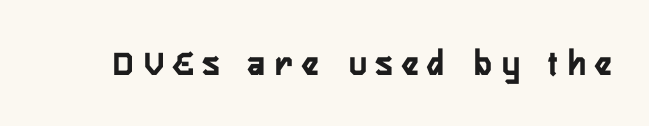
The foot of each line stays bare and open. Does the type have serifs? No, each stem ends abruptly. The lettering stays uniformly vertical, giving the passage a roman look. The letters advance in unequal steps, a hallmark of proportional type. How are the letters spaced? Widely, with obvious added tracking.
